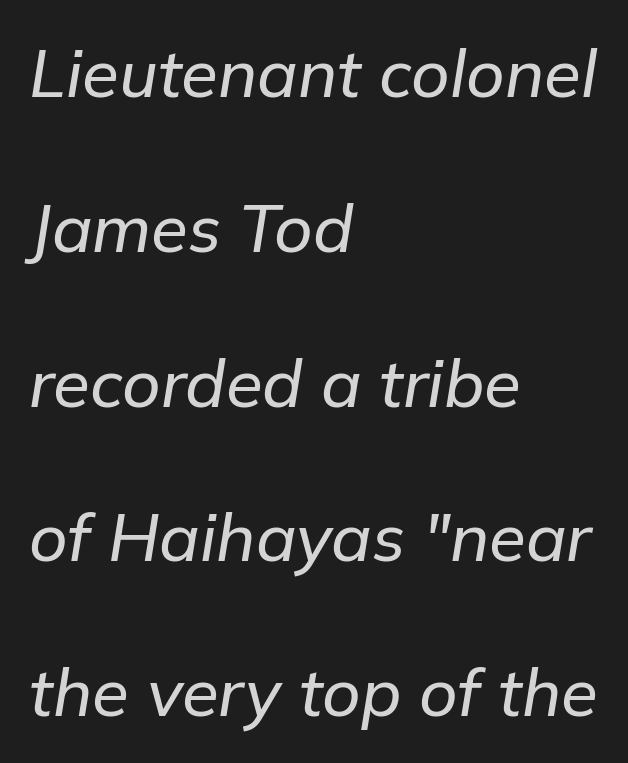
You could not count columns in this text — the font is proportionally spaced. Line beginnings align vertically; line endings do not. A typesetter would call this zero additional tracking. Posture: slanted. Underlining? Definitely not there. Leading is clearly above the norm, producing a sparse column.
